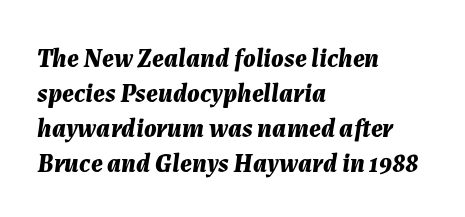
Q: Is the text bold? A: Yes.
Q: Is the text italic (slanted)? A: Yes, it leans right by about 7 degrees.
Q: Is the text underlined? A: No.
Q: How is the paragraph aligned? A: Left-aligned.
Q: Is the spacing between letters normal or unusually wide? A: Normal.
Q: Is the spacing between lines tight, normal or loose? A: Normal.
